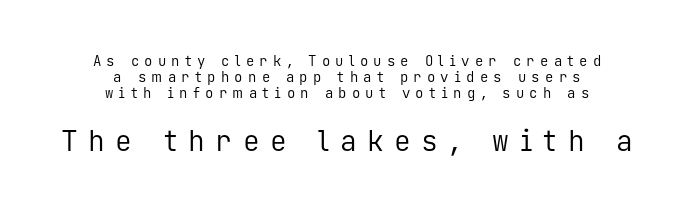
Q: Is the text bold? A: No.
Q: Is the text italic (slanted)? A: No, it is upright.
Q: Is the typeface a serif or a sans-serif typeface? A: Sans-serif.
Q: Is the text underlined? A: No.
Q: How is the paragraph aligned? A: Centered.
Q: Is the spacing between letters normal or unusually wide? A: Unusually wide.
Q: Which block of text is set in a larger size, the first (top) or the second (bottom)? A: The second (bottom) one.
Q: Width (condensed, normal, or wide)? A: Normal.
Q: Stroke contrast? A: Low.
Q: x-height? A: Medium.
Q: Monospaced? A: Yes.
